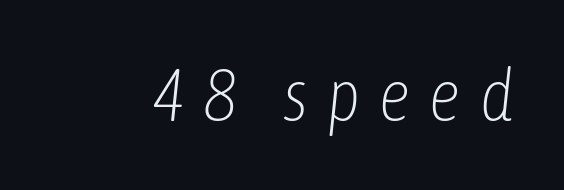
Weight class: somewhere from thin through regular. Characters follow at a spacing far wider than the type designer built in. A typesetter would call this proportional, since set widths differ per character. The baseline area is clear. The passage shown leans; its letterforms are oblique.
